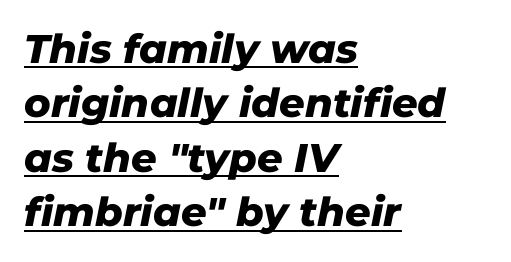
{"italic": "yes", "lean": "right", "slant_degrees": 11, "bold": "yes", "weight": "heavy", "width": "normal", "stroke_contrast": "low", "x_height": "medium", "monospaced": "no", "underline": "yes", "align": "left", "line_spacing": "normal", "line_spacing_ratio": 1.36, "letter_spacing": "normal", "letter_spacing_em": 0.0, "glyph_px": 40}
